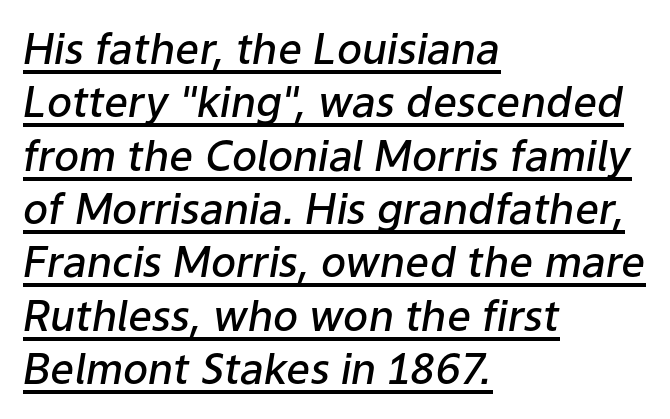
This is moderately heavy type, rendered in semibold. This is oblique type, the kind used for emphasis or titles. Between one letter and the next there's only the usual sliver of space. Summary of vertical rhythm: regular, with standard interline spacing. A typesetter would call this proportional, since set widths differ per character. Line beginnings align vertically; line endings do not.
